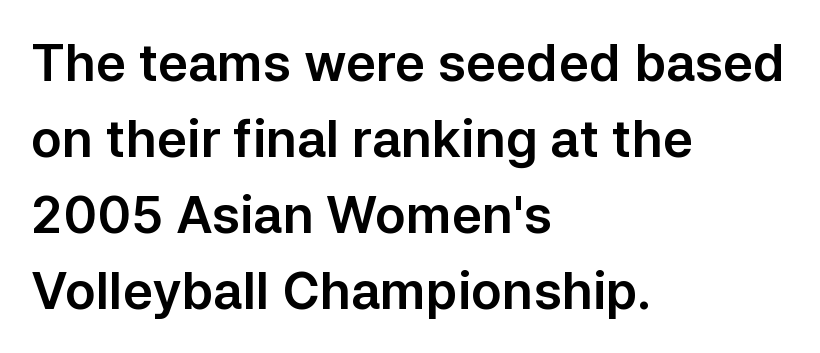
The vertical gap from one line to the next is medium. Nothing unusual about the tracking: characters are spaced as the font intends. The rendering uses natural spacing where letterforms have individual widths. The gap between lines stays unmarked. Regarding serifs, this sample does without them.
